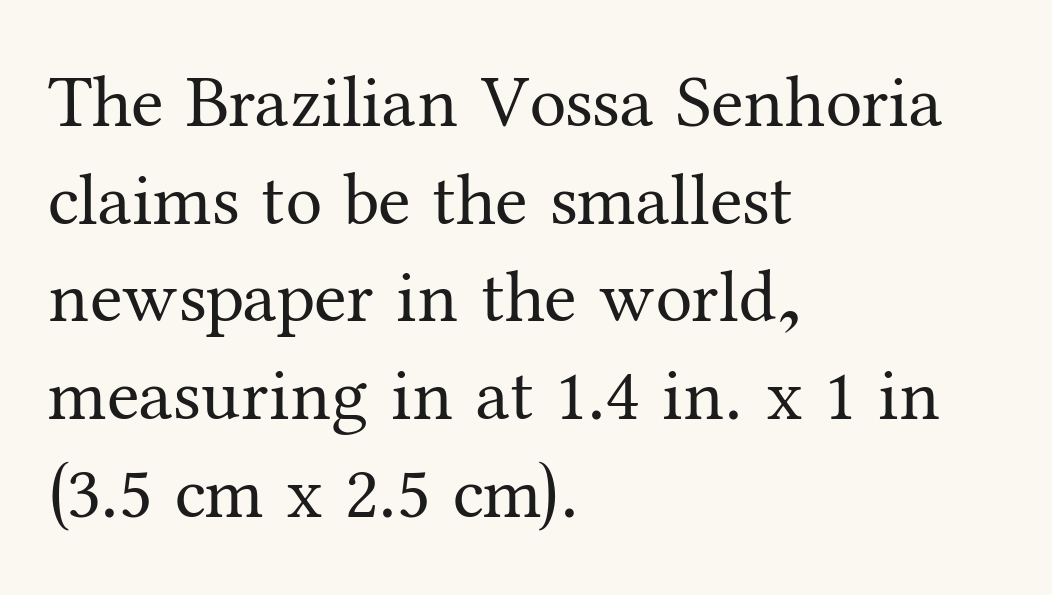
Letters have the restrained weight of plain body copy at most. You could not count columns in this text — the font is proportionally spaced. The setting favours the left margin, as ordinary paragraphs usually do. Note: serifs present on the glyphs. Horizontal bands of white between lines are of average thickness.
